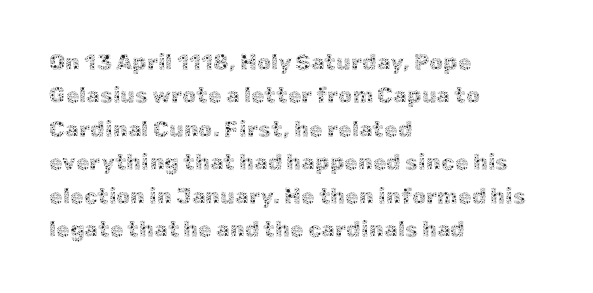
Q: Is the text bold? A: No.
Q: Is the text italic (slanted)? A: No, it is upright.
Q: Is the text underlined? A: No.
Q: How is the paragraph aligned? A: Left-aligned.
Q: Is the spacing between letters normal or unusually wide? A: Normal.
Q: Is the spacing between lines tight, normal or loose? A: Normal.
